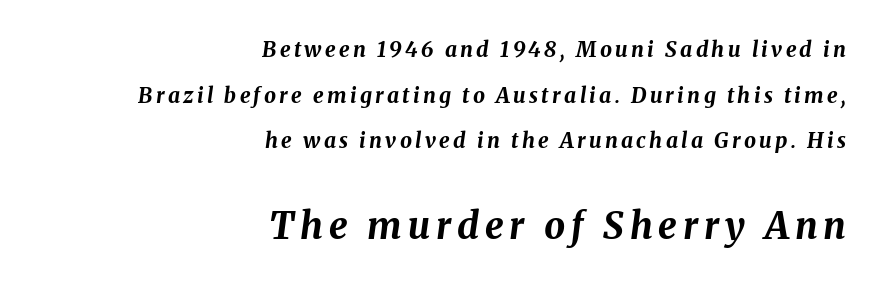
{"italic": "yes", "lean": "right", "slant_degrees": 8, "bold": "yes", "weight": "bold", "width": "normal", "stroke_contrast": "medium", "x_height": "medium", "monospaced": "no", "underline": "no", "align": "right", "line_spacing": "loose", "line_spacing_ratio": 2.17, "larger_block": "second", "size_ratio": 1.76, "glyph_px": 37}
